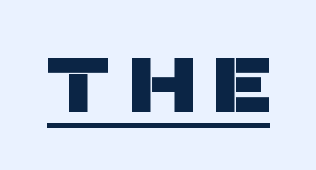
The letterforms stand isolated, each surrounded by extra space. Observe the absence of serifs on each vertical stroke in this sample. The glyphs are accompanied by a horizontal stroke just below them. This sample has the flowing, uneven cadence of proportional lettering.
